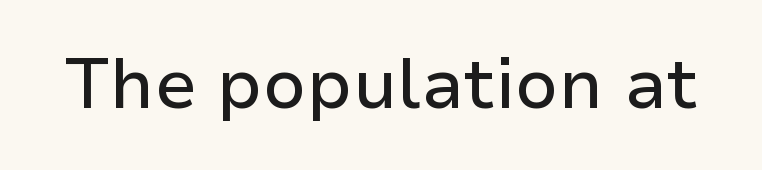
{"serif": "no", "italic": "no", "width": "normal", "stroke_contrast": "low", "x_height": "medium", "monospaced": "no", "underline": "no", "letter_spacing": "normal", "letter_spacing_em": 0.0, "glyph_px": 70}
